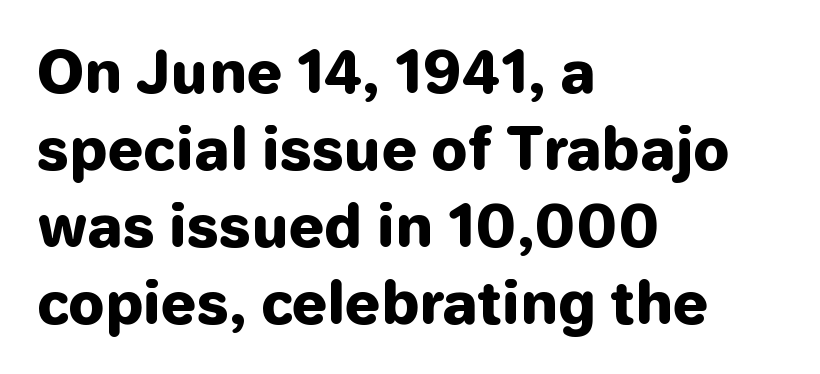
The image shows 57 px heavy sans-serif type, upright; set left-aligned, normal line spacing (1.35x), normal letter spacing, not underlined; low stroke contrast and a medium x-height.
